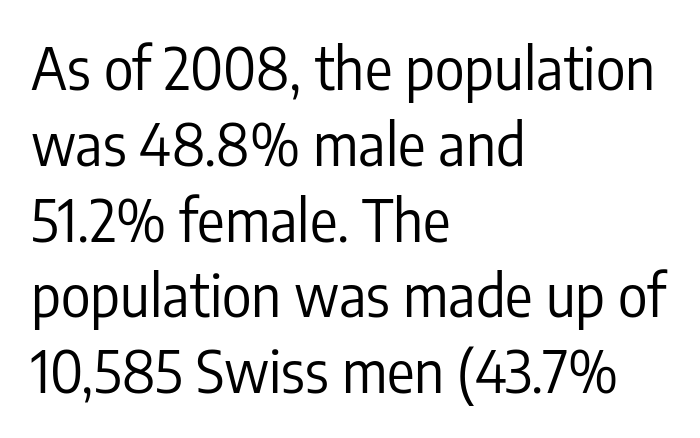
The image shows 57 px regular-weight, condensed sans-serif type, upright; set left-aligned, normal line spacing (1.33x), normal letter spacing, not underlined; low stroke contrast and a medium x-height.
